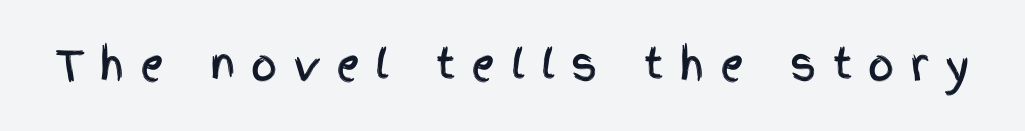
Check the space under the baseline: it is left empty. The characters display no serif detailing; their extremities are plain. Inter-character spacing is expanded well beyond the font's built-in metrics. You could not count columns in this text — the font is proportionally spaced. The specimen reads as upright at a glance.
